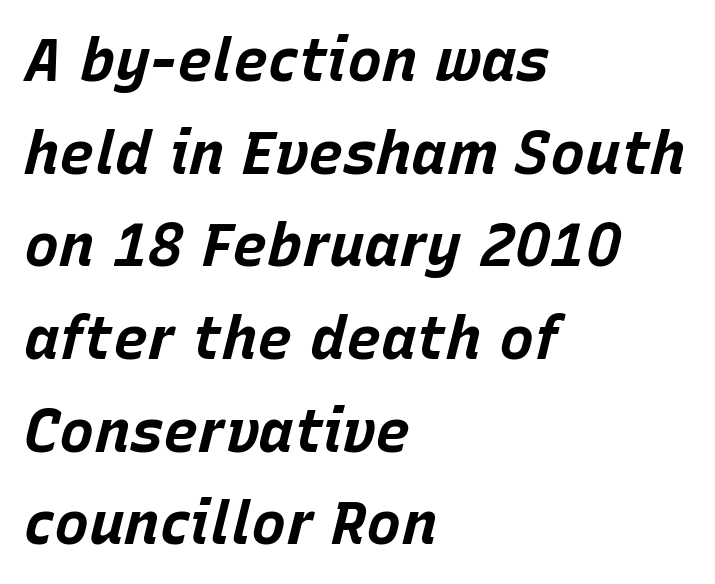
The specimen reads as italic at a glance. Looks like regular typesetting: each glyph gets only the width it needs. The space directly below the letters is spotless. These lines sit exactly where default settings would place them.
